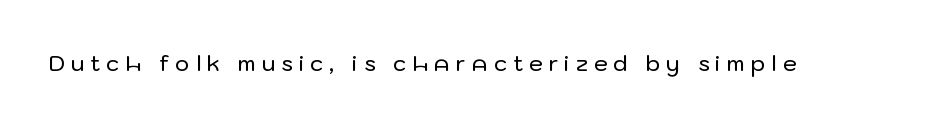
Unmarked baselines from the first word to the last. This rendering widens character spacing well past its baseline value. Ordinary non-slanted type is in use.
